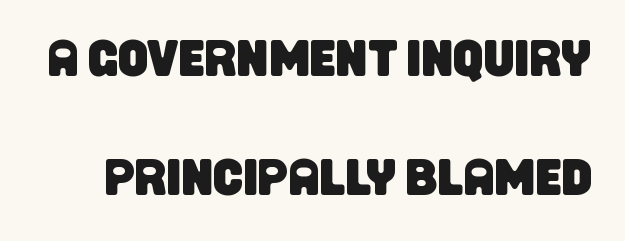
Q: Is the typeface a serif or a sans-serif typeface? A: Sans-serif.
Q: Is the text underlined? A: No.
Q: Is the spacing between letters normal or unusually wide? A: Normal.
Q: Is the spacing between lines tight, normal or loose? A: Loose.
Q: Width (condensed, normal, or wide)? A: Condensed.
Q: Stroke contrast? A: Low.
Q: x-height? A: Large.
Q: Monospaced? A: No.
